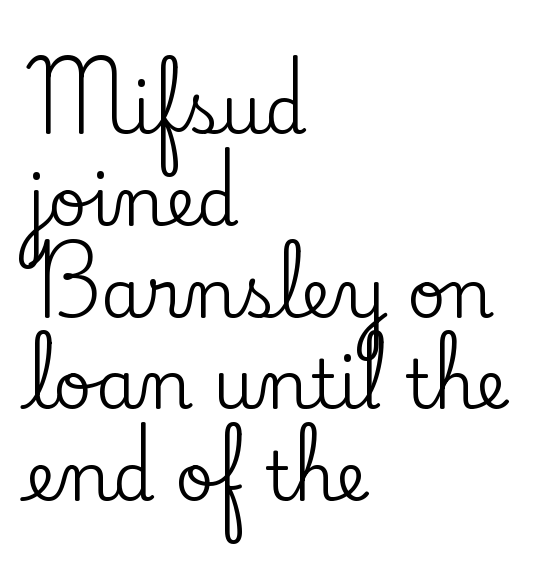
{"serif": "yes", "italic": "no", "width": "normal", "stroke_contrast": "low", "x_height": "small", "monospaced": "no", "underline": "no", "align": "left", "line_spacing": "normal", "line_spacing_ratio": 1.37, "letter_spacing": "normal", "letter_spacing_em": 0.0, "glyph_px": 67}
